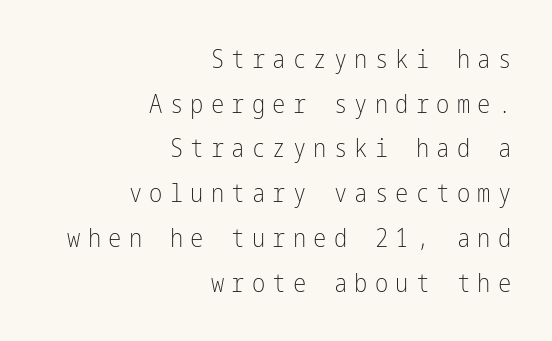
The image shows 25 px text type, upright; set right-aligned, line spacing 1.79x, unusually wide letter spacing (+0.29 em), not underlined.
